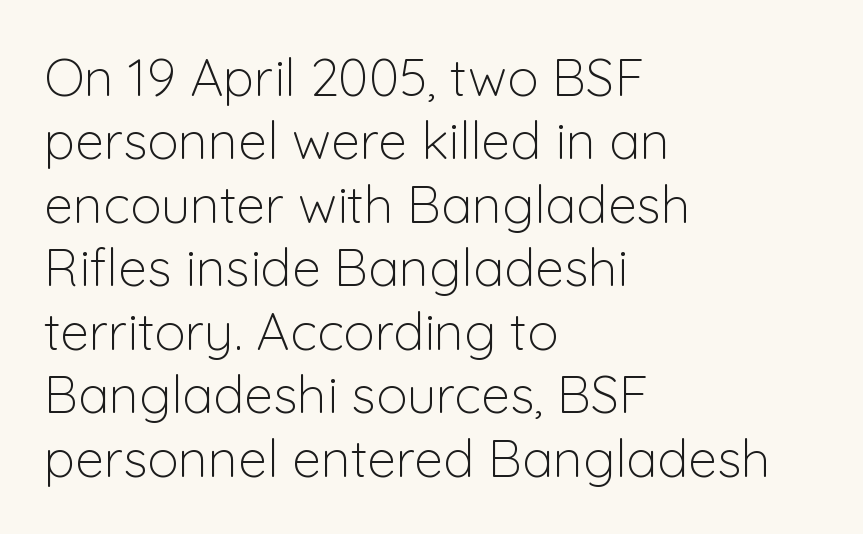
The image shows 52 px light sans-serif type, upright; set left-aligned, line spacing 1.22x, normal letter spacing, not underlined; low stroke contrast and a medium x-height.
